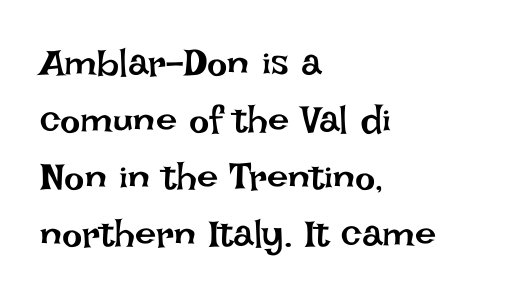
Q: Is the text bold? A: No.
Q: Is the text italic (slanted)? A: No, it is upright.
Q: Is the text underlined? A: No.
Q: How is the paragraph aligned? A: Left-aligned.
Q: Is the spacing between letters normal or unusually wide? A: Normal.
Q: Is the spacing between lines tight, normal or loose? A: Normal.
Q: Width (condensed, normal, or wide)? A: Normal.
Q: Stroke contrast? A: Low.
Q: x-height? A: Large.
Q: Monospaced? A: No.
